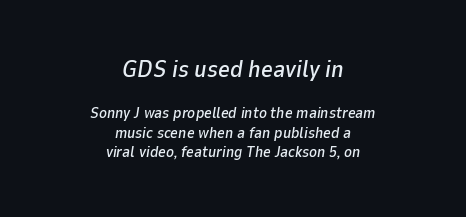
The image shows 23 px text type, italic (leaning right); set centered, normal line spacing (1.32x), normal letter spacing, not underlined; the first (top) block is 1.53x larger.
